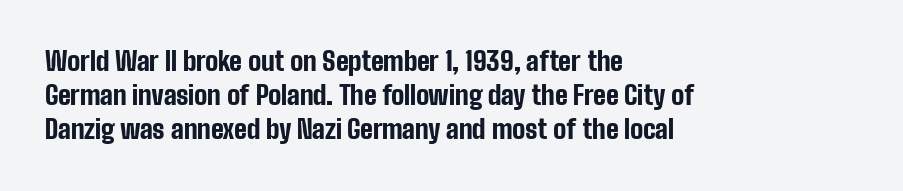
The image shows 26 px bold type, upright; set left-aligned, normal line spacing (1.31x), normal letter spacing, not underlined.
